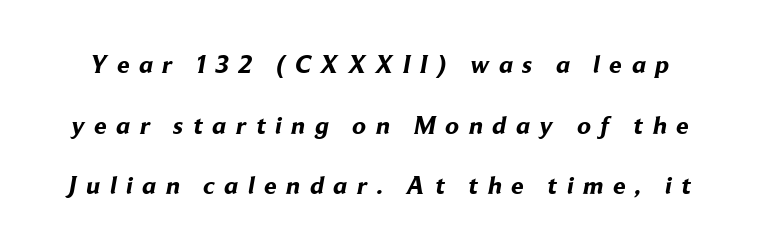
{"bold": "yes", "underline": "no", "line_spacing": "loose", "line_spacing_ratio": 2.43, "letter_spacing": "wide", "letter_spacing_em": 0.39, "glyph_px": 25}
